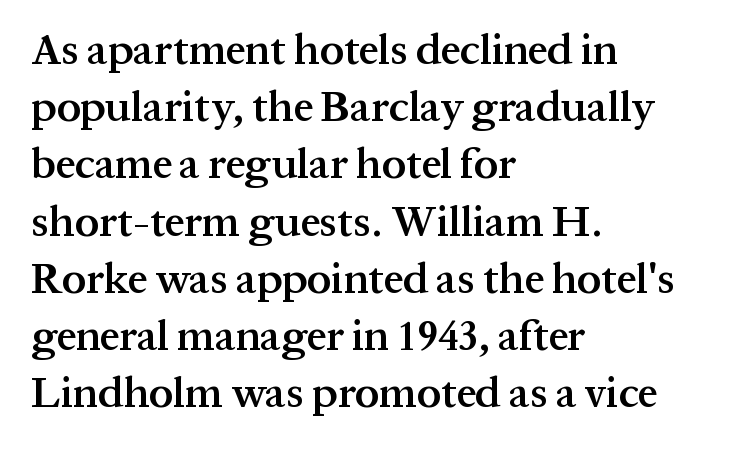
Q: Is the text bold? A: Semi-bold.
Q: Is the text italic (slanted)? A: No, it is upright.
Q: Is the typeface a serif or a sans-serif typeface? A: Serif.
Q: Is the text underlined? A: No.
Q: How is the paragraph aligned? A: Left-aligned.
Q: Is the spacing between letters normal or unusually wide? A: Normal.
Q: Is the spacing between lines tight, normal or loose? A: Normal.
Q: Width (condensed, normal, or wide)? A: Normal.
Q: Stroke contrast? A: Medium.
Q: x-height? A: Medium.
Q: Monospaced? A: No.
